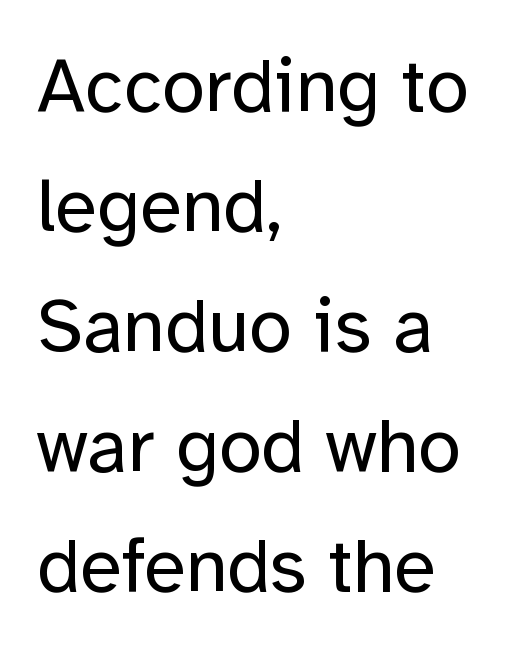
{"serif": "no", "italic": "no", "bold": "no", "weight": "regular", "width": "normal", "stroke_contrast": "low", "x_height": "medium", "monospaced": "no", "underline": "no", "align": "left", "line_spacing": "normal", "line_spacing_ratio": 1.56, "letter_spacing": "normal", "letter_spacing_em": 0.0, "glyph_px": 77}
